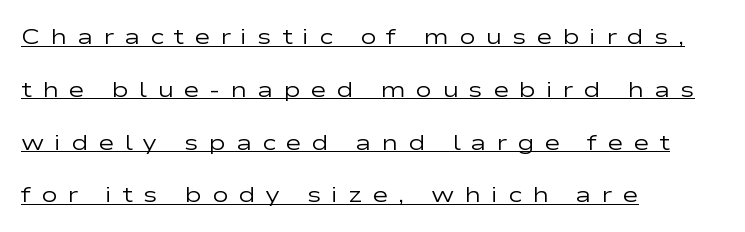
The image shows 22 px text type, upright; set left-aligned, loose line spacing (2.4x), unusually wide letter spacing (+0.45 em), underlined.
